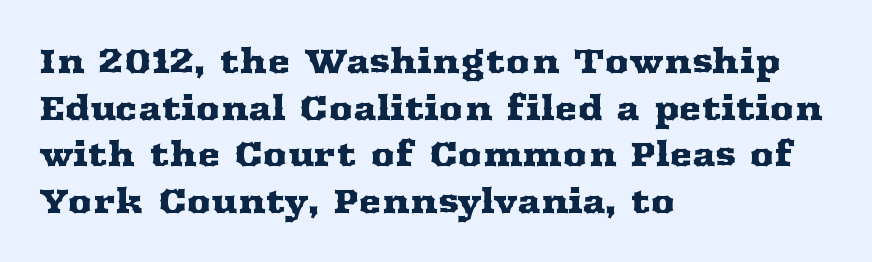
Q: Is the text italic (slanted)? A: No, it is upright.
Q: Is the typeface a serif or a sans-serif typeface? A: Serif.
Q: Is the text underlined? A: No.
Q: How is the paragraph aligned? A: Left-aligned.
Q: Is the spacing between letters normal or unusually wide? A: Normal.
Q: Is the spacing between lines tight, normal or loose? A: Normal.
Q: Width (condensed, normal, or wide)? A: Wide.
Q: Stroke contrast? A: Medium.
Q: x-height? A: Medium.
Q: Monospaced? A: No.
